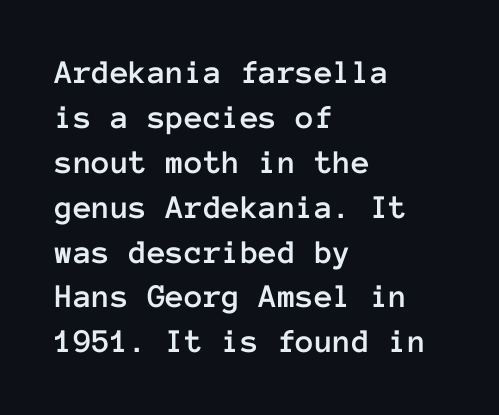
{"italic": "no", "width": "normal", "stroke_contrast": "low", "x_height": "medium", "monospaced": "yes", "underline": "no", "align": "left", "line_spacing": "normal", "line_spacing_ratio": 1.32, "letter_spacing": "normal", "letter_spacing_em": 0.0, "glyph_px": 34}
